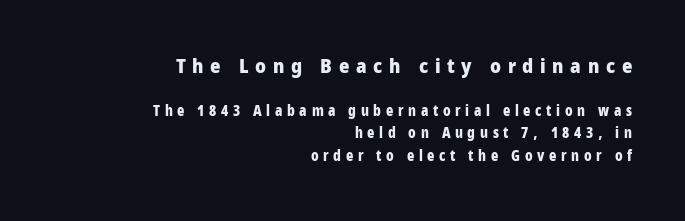
{"italic": "no", "bold": "yes", "underline": "no", "align": "right", "line_spacing": "normal", "line_spacing_ratio": 1.63, "letter_spacing": "wide", "letter_spacing_em": 0.33, "larger_block": "first", "size_ratio": 1.43, "glyph_px": 20}
